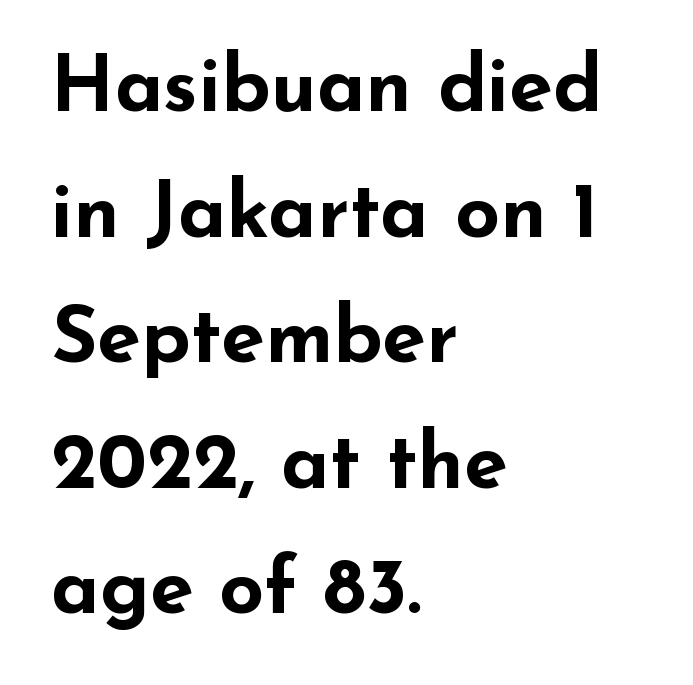
Q: Is the text bold? A: Yes.
Q: Is the text italic (slanted)? A: No, it is upright.
Q: Is the typeface a serif or a sans-serif typeface? A: Sans-serif.
Q: Is the text underlined? A: No.
Q: How is the paragraph aligned? A: Left-aligned.
Q: Is the spacing between letters normal or unusually wide? A: Normal.
Q: Is the spacing between lines tight, normal or loose? A: Normal.
Q: Width (condensed, normal, or wide)? A: Wide.
Q: Stroke contrast? A: Low.
Q: x-height? A: Small.
Q: Monospaced? A: No.
